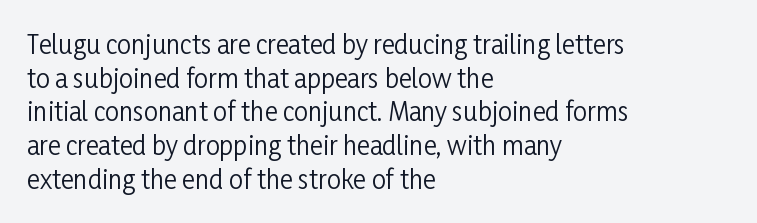
Q: Is the text bold? A: No.
Q: Is the text italic (slanted)? A: No, it is upright.
Q: Is the text underlined? A: No.
Q: How is the paragraph aligned? A: Left-aligned.
Q: Is the spacing between letters normal or unusually wide? A: Normal.
Q: Is the spacing between lines tight, normal or loose? A: Normal.
